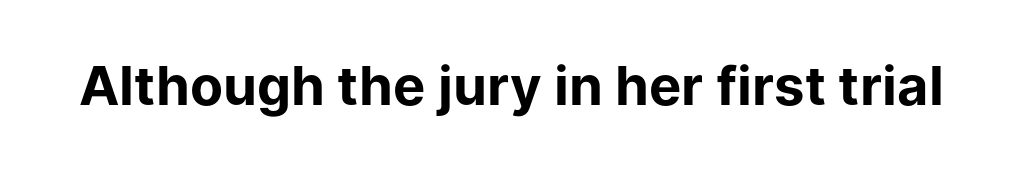
{"serif": "no", "italic": "no", "bold": "yes", "weight": "bold", "width": "normal", "stroke_contrast": "low", "x_height": "medium", "monospaced": "no", "underline": "no", "letter_spacing": "normal", "letter_spacing_em": 0.0, "glyph_px": 54}
